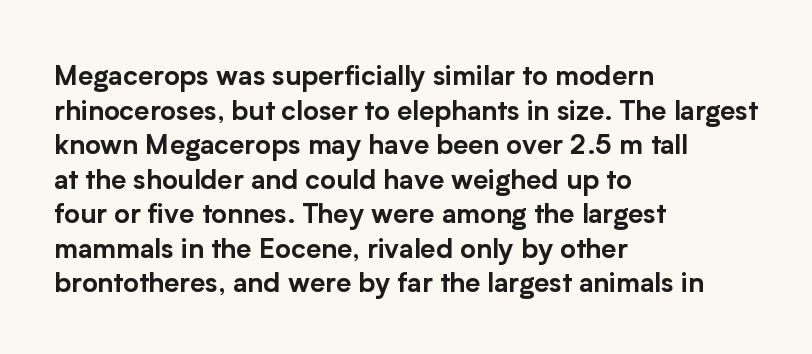
The image shows 27 px text type, upright; set left-aligned, normal line spacing (1.28x), normal letter spacing, not underlined.
